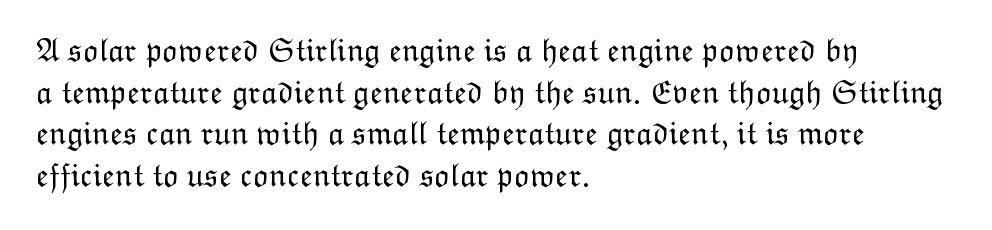
Q: Is the text bold? A: No.
Q: Is the text italic (slanted)? A: No, it is upright.
Q: Is the text underlined? A: No.
Q: How is the paragraph aligned? A: Left-aligned.
Q: Is the spacing between letters normal or unusually wide? A: Normal.
Q: Is the spacing between lines tight, normal or loose? A: Normal.
Q: Width (condensed, normal, or wide)? A: Normal.
Q: Stroke contrast? A: Low.
Q: x-height? A: Medium.
Q: Monospaced? A: No.
